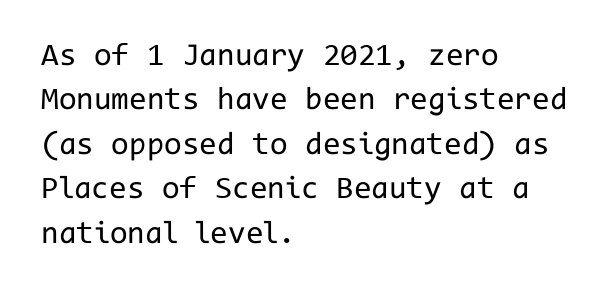
{"serif": "no", "italic": "no", "bold": "no", "weight": "regular", "width": "normal", "stroke_contrast": "low", "x_height": "medium", "monospaced": "yes", "underline": "no", "align": "left", "line_spacing": "normal", "line_spacing_ratio": 1.39, "letter_spacing": "normal", "letter_spacing_em": 0.0, "glyph_px": 32}
